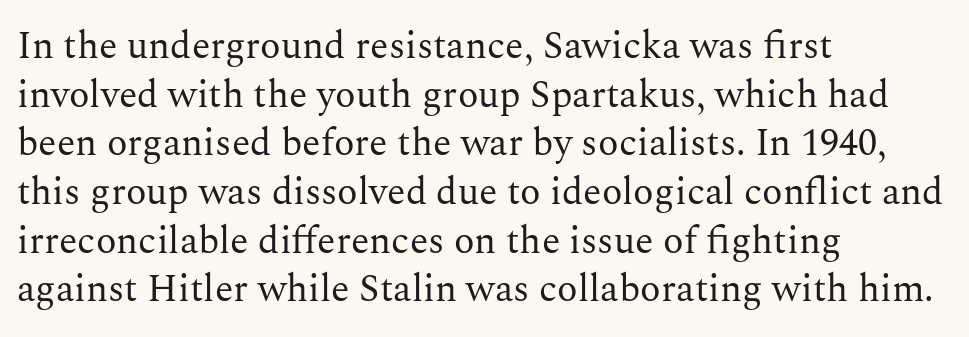
Words float on clear page, feet unadorned. Think of a printed novel: that variable character pitch is what you see here. The designer went with a serif here, giving each stem small feet. Whoever set this chose a conventional vertical rhythm. The lettering holds an erect, upright posture throughout. Stroke thickness stays within the range of a standard reading face or lighter.
